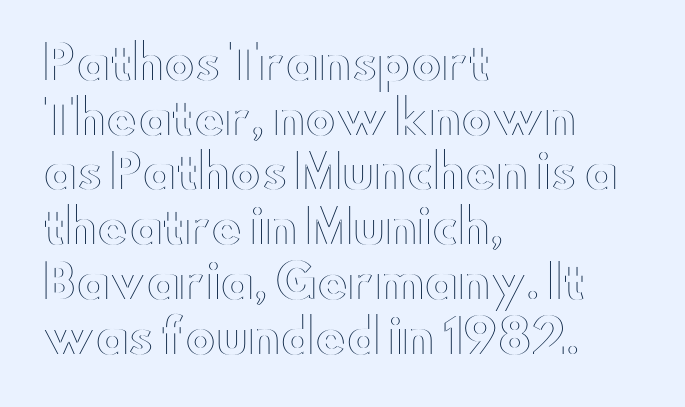
The image shows 46 px wide type, upright; set left-aligned, line spacing 1.19x, normal letter spacing, not underlined; a small x-height.
